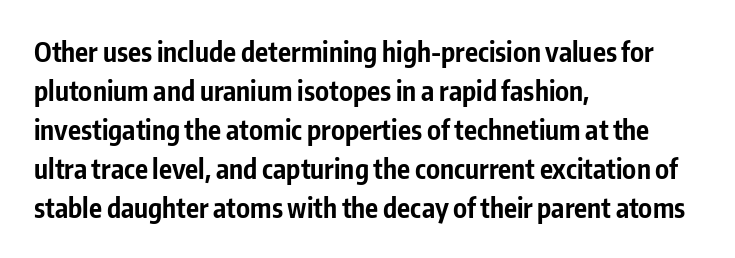
{"italic": "no", "bold": "yes", "underline": "no", "align": "left", "line_spacing": "normal", "line_spacing_ratio": 1.44, "letter_spacing": "normal", "letter_spacing_em": 0.0, "glyph_px": 27}
